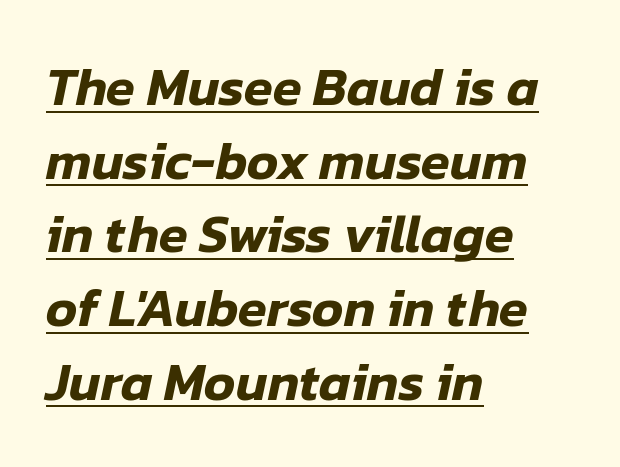
Q: Is the text italic (slanted)? A: Yes, it leans right by about 12 degrees.
Q: Is the text underlined? A: Yes.
Q: How is the paragraph aligned? A: Left-aligned.
Q: Is the spacing between letters normal or unusually wide? A: Normal.
Q: Is the spacing between lines tight, normal or loose? A: Normal.
Q: Width (condensed, normal, or wide)? A: Normal.
Q: Stroke contrast? A: Low.
Q: x-height? A: Medium.
Q: Monospaced? A: No.
